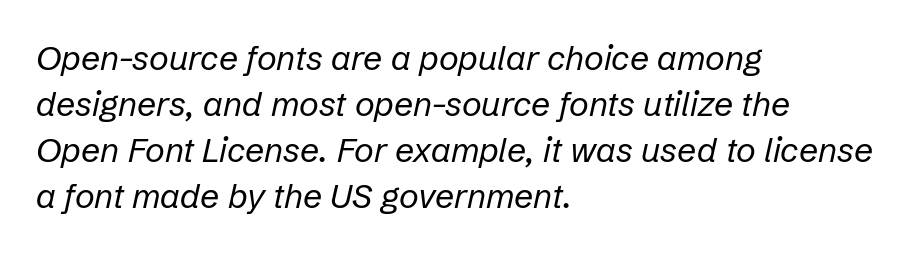
The image shows 34 px regular-weight type, italic (leaning right); set left-aligned, normal line spacing (1.35x), normal letter spacing, not underlined; low stroke contrast and a medium x-height.
